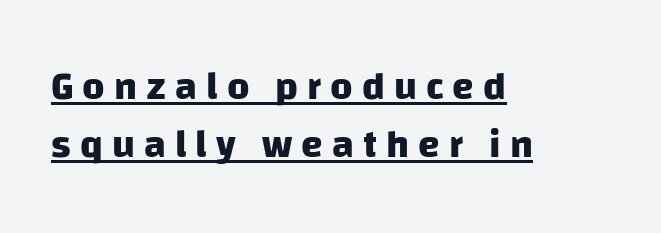
The letters carry no serifs — their stems end cleanly without finishing strokes. Do the characters align in a grid? No, the font is proportional. A full-strength bold gives these letters their thick strokes. Somebody hit Ctrl+U on this one — the words are underlined.
